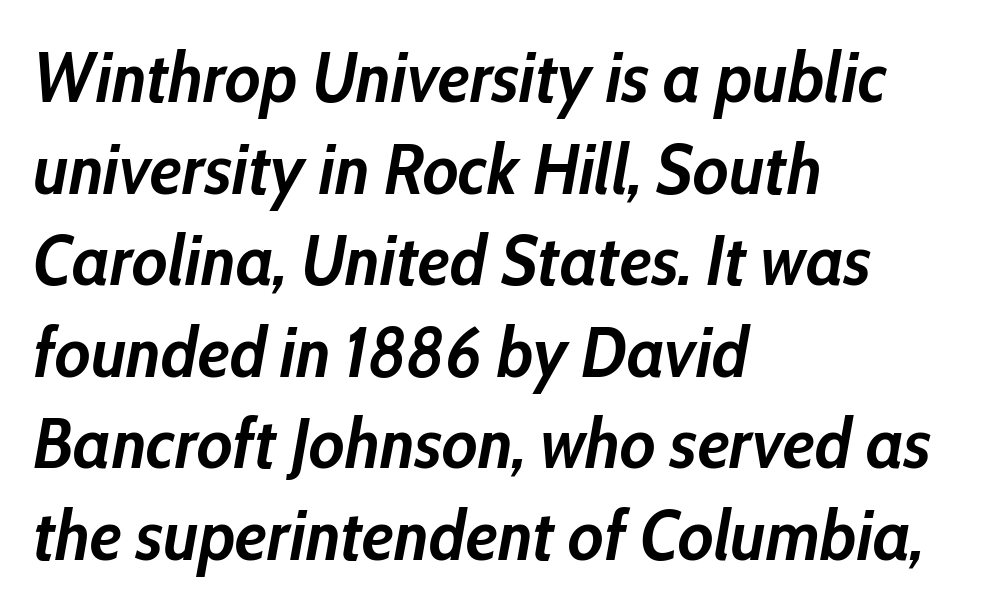
Q: Is the text bold? A: Yes.
Q: Is the text italic (slanted)? A: Yes, it leans right by about 10 degrees.
Q: Is the text underlined? A: No.
Q: How is the paragraph aligned? A: Left-aligned.
Q: Is the spacing between letters normal or unusually wide? A: Normal.
Q: Is the spacing between lines tight, normal or loose? A: Normal.
Q: Width (condensed, normal, or wide)? A: Condensed.
Q: Stroke contrast? A: Low.
Q: x-height? A: Medium.
Q: Monospaced? A: No.
